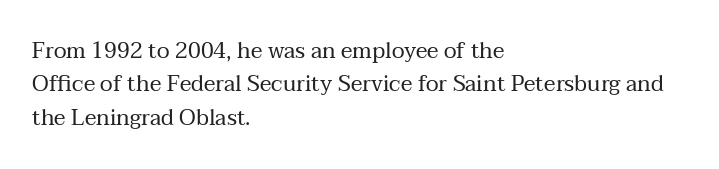
Summary of vertical rhythm: regular, with standard interline spacing. No extra ink here — the face is not bold. Quick note: not italic, upright. Horizontal alignment here is leftward, the default for most running prose.
